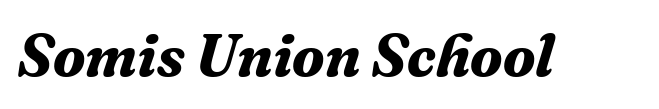
The image shows 60 px bold serif type, italic (leaning right); set normal letter spacing, not underlined; medium stroke contrast and a medium x-height.
